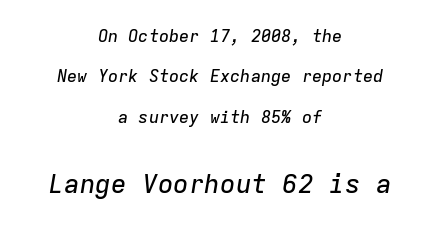
{"italic": "yes", "lean": "right", "slant_degrees": 9, "underline": "no", "align": "center", "line_spacing": "loose", "line_spacing_ratio": 2.38, "letter_spacing": "normal", "letter_spacing_em": 0.0, "larger_block": "second", "size_ratio": 1.53, "glyph_px": 26}
